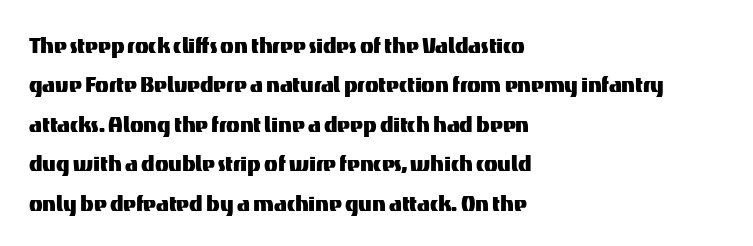
Vertically, the passage feels balanced, rows spaced as you'd expect. The gap between lines stays unmarked. A typesetter would call this zero additional tracking. It's the straight-up-and-down kind of type. The typeface chosen for these lines omits serifs.
